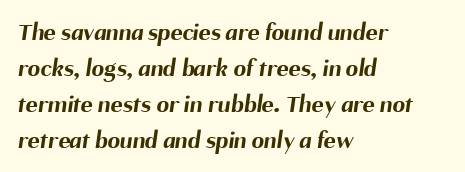
Q: Is the text bold? A: Yes.
Q: Is the text underlined? A: No.
Q: How is the paragraph aligned? A: Left-aligned.
Q: Is the spacing between letters normal or unusually wide? A: Normal.
Q: Is the spacing between lines tight, normal or loose? A: Normal.
